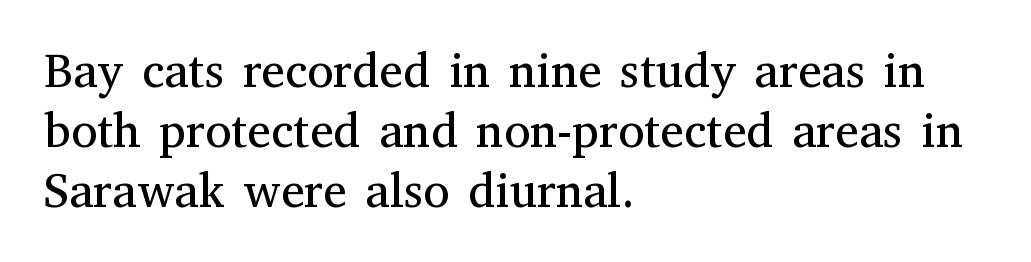
The image shows 48 px regular-weight serif type, upright; set left-aligned, normal line spacing (1.25x), normal letter spacing, not underlined; medium stroke contrast and a medium x-height.
